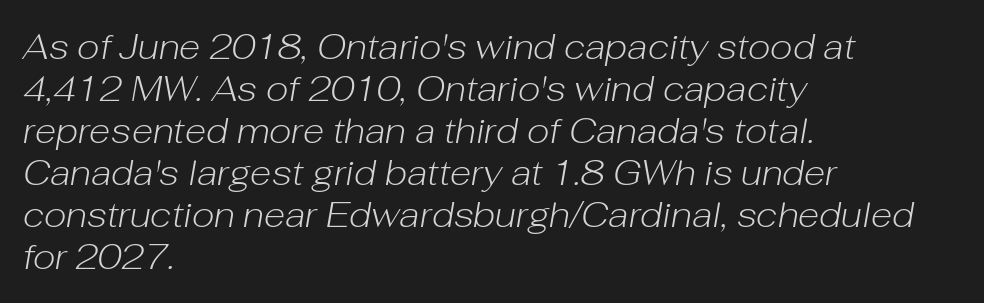
In terms of posture, this sample is oblique. You could call the tracking neutral — neither tight nor loose. Glance below the letters and you will spot only blank space. This reads as an unemphasized weight, regular at the heaviest.
